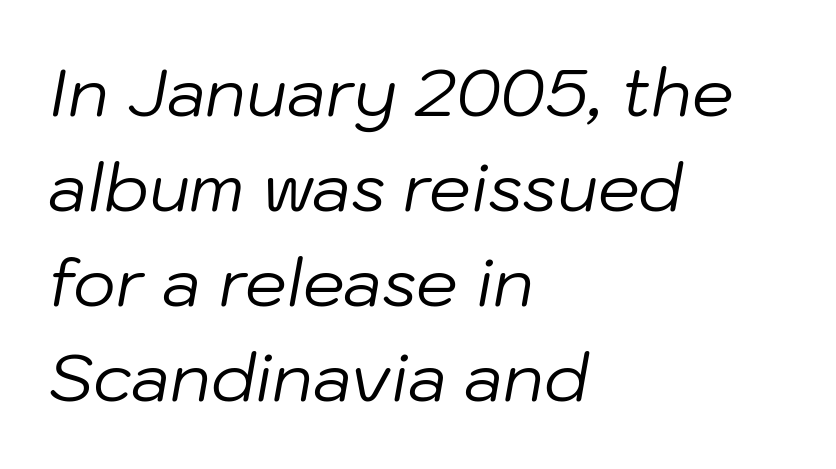
{"italic": "yes", "lean": "right", "slant_degrees": 10, "bold": "no", "weight": "regular", "width": "normal", "stroke_contrast": "low", "x_height": "medium", "monospaced": "no", "underline": "no", "align": "left", "line_spacing": "normal", "line_spacing_ratio": 1.44, "letter_spacing": "normal", "letter_spacing_em": 0.0, "glyph_px": 66}
